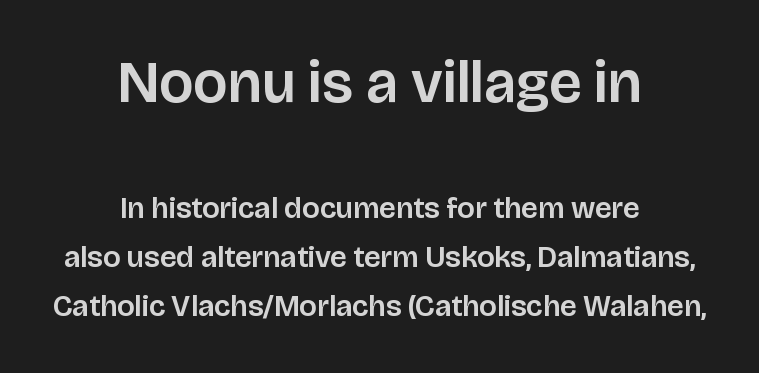
{"serif": "no", "italic": "no", "width": "normal", "stroke_contrast": "low", "x_height": "large", "monospaced": "no", "underline": "no", "align": "center", "line_spacing": "normal", "line_spacing_ratio": 1.63, "letter_spacing": "normal", "letter_spacing_em": 0.0, "larger_block": "first", "size_ratio": 1.97, "glyph_px": 59}
